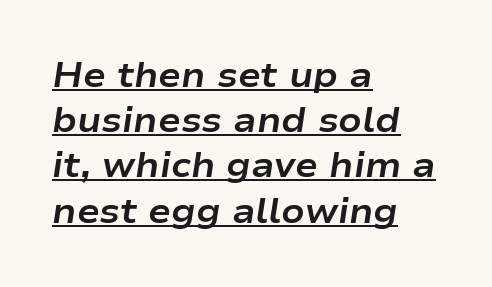
{"italic": "yes", "lean": "right", "slant_degrees": 9, "bold": "yes", "weight": "bold", "width": "wide", "stroke_contrast": "low", "x_height": "medium", "monospaced": "no", "underline": "yes", "align": "left", "line_spacing": "normal", "line_spacing_ratio": 1.33, "letter_spacing": "normal", "letter_spacing_em": 0.0, "glyph_px": 34}
